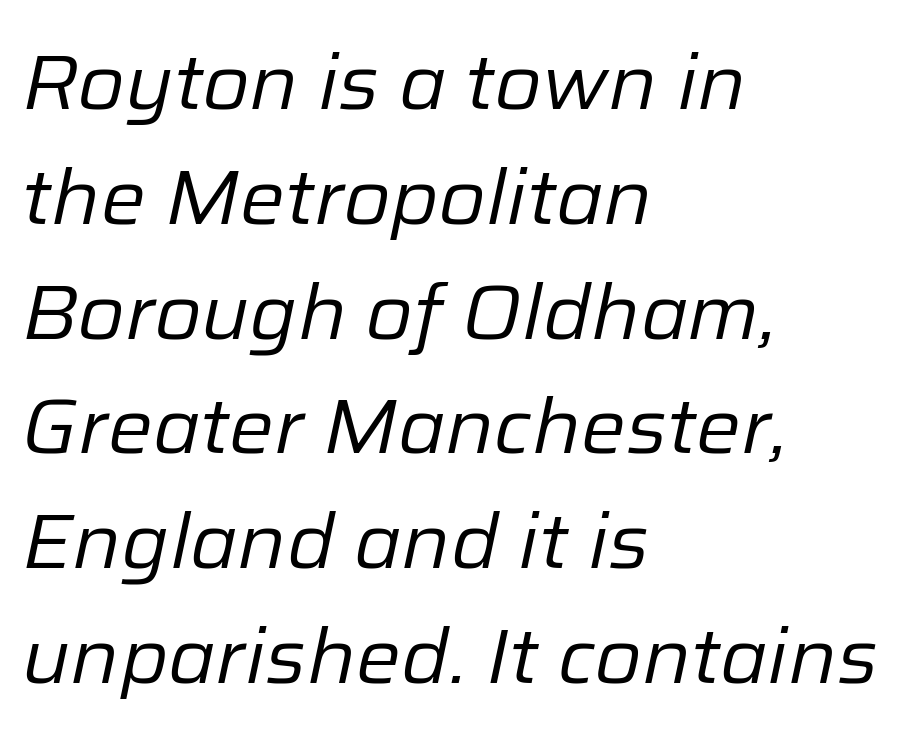
Q: Is the text bold? A: No.
Q: Is the text italic (slanted)? A: Yes, it leans right by about 12 degrees.
Q: Is the text underlined? A: No.
Q: How is the paragraph aligned? A: Left-aligned.
Q: Is the spacing between letters normal or unusually wide? A: Normal.
Q: Is the spacing between lines tight, normal or loose? A: Normal.
Q: Width (condensed, normal, or wide)? A: Normal.
Q: Stroke contrast? A: Low.
Q: x-height? A: Medium.
Q: Monospaced? A: No.
